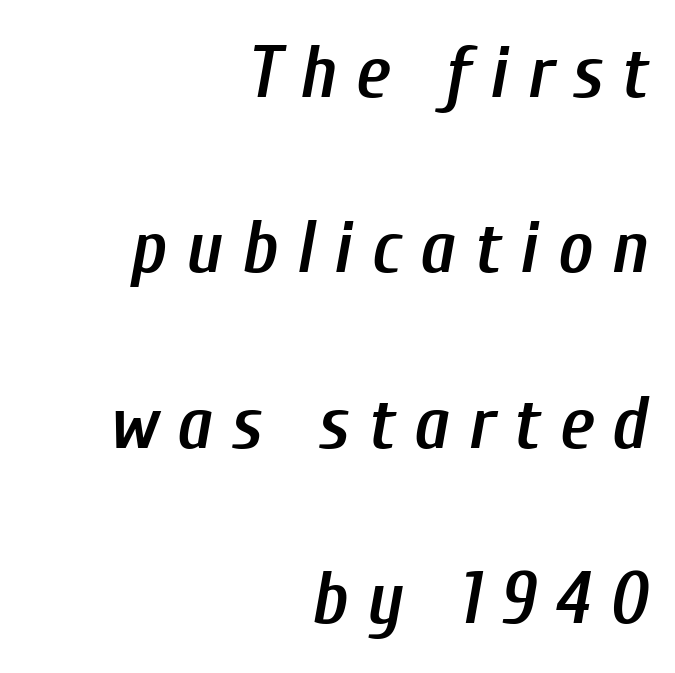
The image shows 75 px semibold, condensed type, italic (leaning right); set right-aligned, loose line spacing (2.34x), unusually wide letter spacing (+0.25 em), not underlined; low stroke contrast and a medium x-height.
